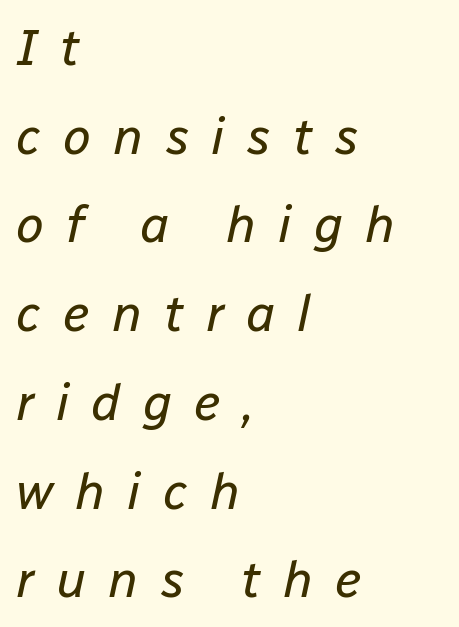
Q: Is the text bold? A: No.
Q: Is the text italic (slanted)? A: Yes, it leans right by about 12 degrees.
Q: Is the text underlined? A: No.
Q: How is the paragraph aligned? A: Left-aligned.
Q: Is the spacing between letters normal or unusually wide? A: Unusually wide.
Q: Width (condensed, normal, or wide)? A: Normal.
Q: Stroke contrast? A: Low.
Q: x-height? A: Medium.
Q: Monospaced? A: No.
